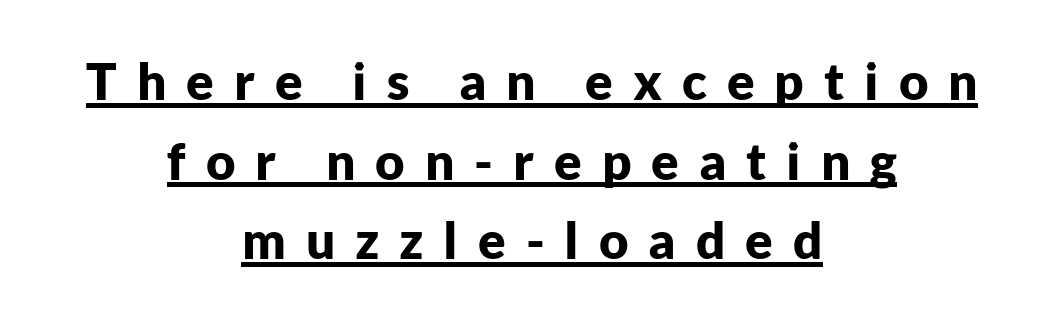
Q: Is the text bold? A: Yes.
Q: Is the text italic (slanted)? A: No, it is upright.
Q: Is the typeface a serif or a sans-serif typeface? A: Sans-serif.
Q: Is the text underlined? A: Yes.
Q: How is the paragraph aligned? A: Centered.
Q: Is the spacing between letters normal or unusually wide? A: Unusually wide.
Q: Is the spacing between lines tight, normal or loose? A: Normal.
Q: Width (condensed, normal, or wide)? A: Normal.
Q: Stroke contrast? A: Low.
Q: x-height? A: Medium.
Q: Monospaced? A: No.
